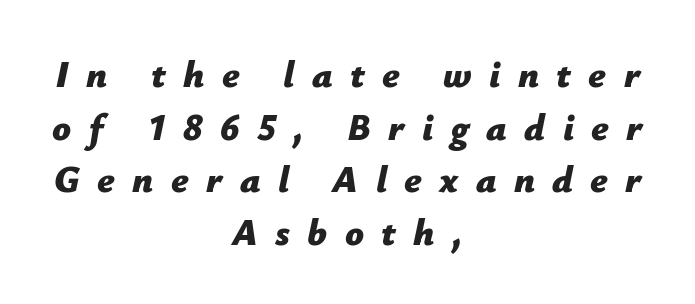
Q: Is the text bold? A: Yes.
Q: Is the text italic (slanted)? A: Yes, it leans right by about 12 degrees.
Q: Is the text underlined? A: No.
Q: How is the paragraph aligned? A: Centered.
Q: Is the spacing between letters normal or unusually wide? A: Unusually wide.
Q: Is the spacing between lines tight, normal or loose? A: Normal.
Q: Width (condensed, normal, or wide)? A: Normal.
Q: Stroke contrast? A: Low.
Q: x-height? A: Medium.
Q: Monospaced? A: No.
